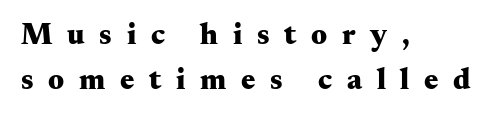
Q: Is the text bold? A: Yes.
Q: Is the text italic (slanted)? A: No, it is upright.
Q: Is the typeface a serif or a sans-serif typeface? A: Serif.
Q: Is the text underlined? A: No.
Q: How is the paragraph aligned? A: Left-aligned.
Q: Is the spacing between letters normal or unusually wide? A: Unusually wide.
Q: Is the spacing between lines tight, normal or loose? A: Normal.
Q: Width (condensed, normal, or wide)? A: Wide.
Q: Stroke contrast? A: Medium.
Q: x-height? A: Small.
Q: Monospaced? A: No.
